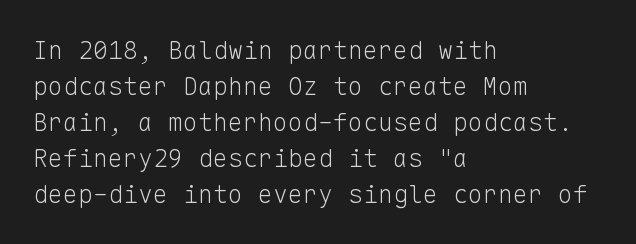
Q: Is the text bold? A: No.
Q: Is the text italic (slanted)? A: No, it is upright.
Q: Is the text underlined? A: No.
Q: How is the paragraph aligned? A: Left-aligned.
Q: Is the spacing between letters normal or unusually wide? A: Normal.
Q: Is the spacing between lines tight, normal or loose? A: Normal.
